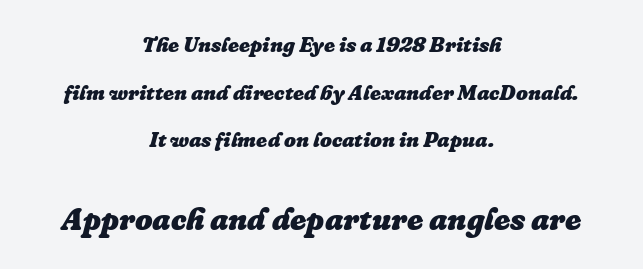
The image shows 31 px heavy type, italic (leaning right); set centered, loose line spacing (2.27x), normal letter spacing, not underlined; the second (bottom) block is 1.48x larger; low stroke contrast and a medium x-height.
